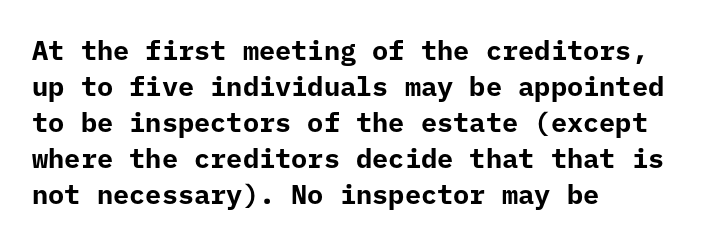
{"italic": "no", "bold": "yes", "underline": "no", "align": "left", "line_spacing": "normal", "line_spacing_ratio": 1.33, "letter_spacing": "normal", "letter_spacing_em": 0.0, "glyph_px": 27}
